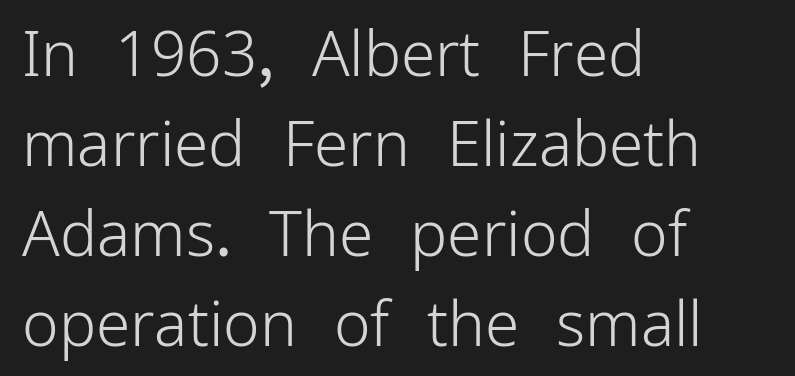
The axis of the letterforms is exactly vertical. Students, note that the glyphs here touch the page at normal intervals. One glance says typical: line gaps are just what's usual. Each letter keeps its own natural width here, so spacing adapts to shape.
